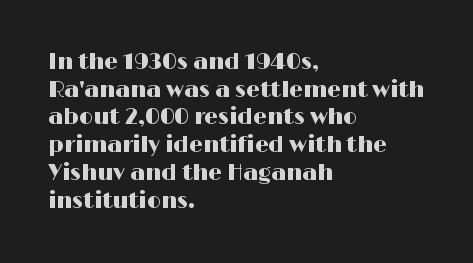
Q: Is the text italic (slanted)? A: No, it is upright.
Q: Is the text underlined? A: No.
Q: How is the paragraph aligned? A: Left-aligned.
Q: Is the spacing between letters normal or unusually wide? A: Normal.
Q: Is the spacing between lines tight, normal or loose? A: Normal.
